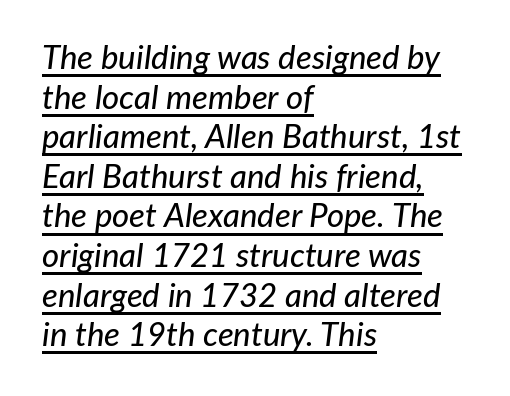
Q: Is the text italic (slanted)? A: Yes, it leans right by about 7 degrees.
Q: Is the text underlined? A: Yes.
Q: How is the paragraph aligned? A: Left-aligned.
Q: Is the spacing between letters normal or unusually wide? A: Normal.
Q: Width (condensed, normal, or wide)? A: Normal.
Q: Stroke contrast? A: Low.
Q: x-height? A: Medium.
Q: Monospaced? A: No.
